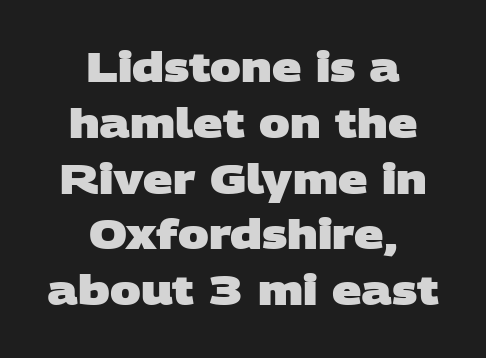
The image shows 41 px heavy, wide sans-serif type; set centered, normal line spacing (1.36x), normal letter spacing, not underlined; low stroke contrast and a large x-height.
